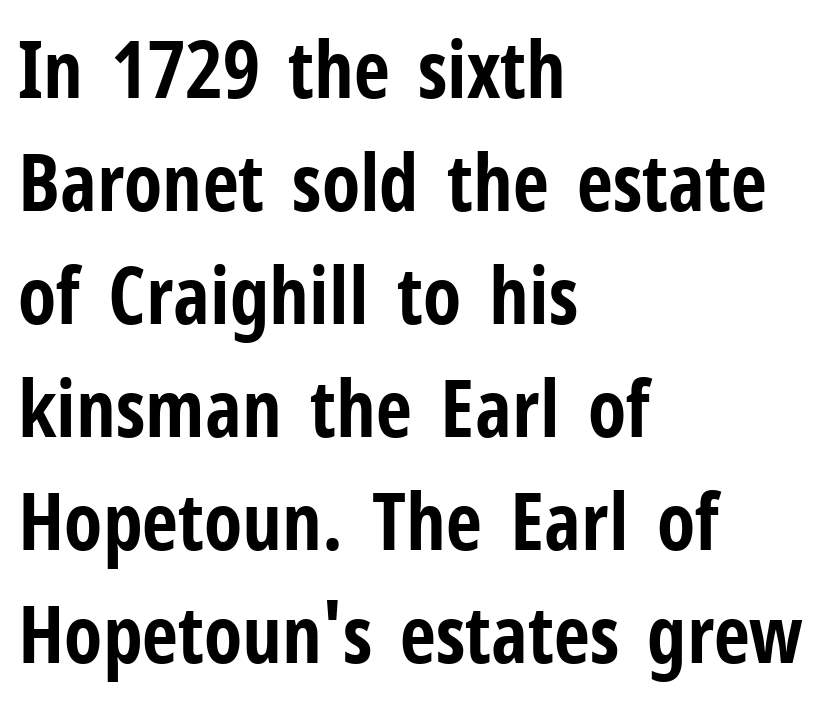
Caption: bold face, heavy strokes. Are there feet on the stems? There aren't — it's a sans. The letters advance in unequal steps, a hallmark of proportional type. Underlining? Definitely not there. How would I describe the line gaps? Plain and ordinary. These lines keep a tight, regular rhythm from letter to letter.
